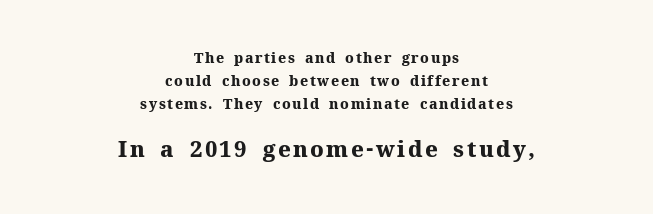
The image shows 22 px bold type, upright; set centered, normal line spacing (1.64x), not underlined; the second (bottom) block is 1.57x larger.
